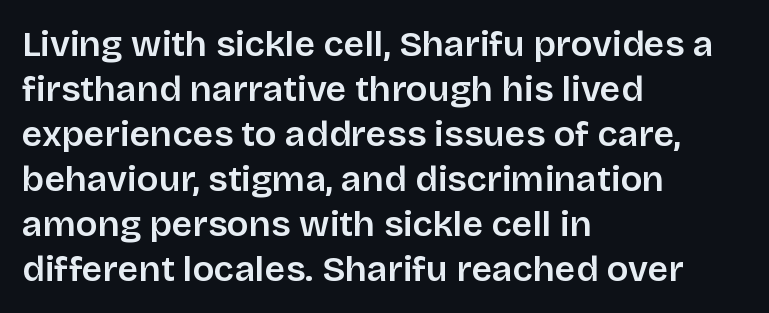
{"serif": "no", "italic": "no", "width": "normal", "stroke_contrast": "low", "x_height": "large", "monospaced": "no", "underline": "no", "align": "left", "line_spacing": "normal", "line_spacing_ratio": 1.25, "letter_spacing": "normal", "letter_spacing_em": 0.0, "glyph_px": 36}
